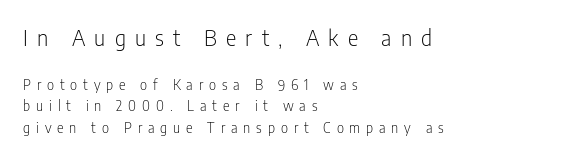
Q: Is the text bold? A: No.
Q: Is the text italic (slanted)? A: No, it is upright.
Q: Is the text underlined? A: No.
Q: How is the paragraph aligned? A: Left-aligned.
Q: Is the spacing between letters normal or unusually wide? A: Unusually wide.
Q: Is the spacing between lines tight, normal or loose? A: Normal.
Q: Which block of text is set in a larger size, the first (top) or the second (bottom)? A: The first (top) one.
